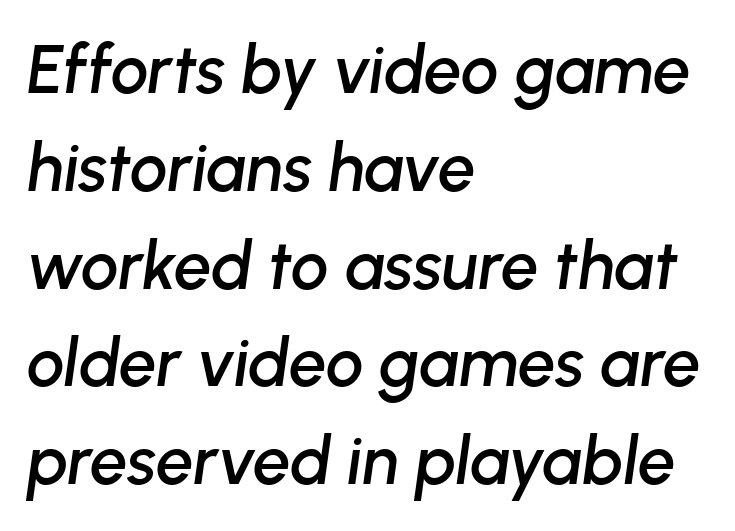
{"italic": "yes", "lean": "right", "slant_degrees": 8, "width": "normal", "stroke_contrast": "low", "x_height": "medium", "monospaced": "no", "underline": "no", "align": "left", "line_spacing": "normal", "line_spacing_ratio": 1.46, "letter_spacing": "normal", "letter_spacing_em": 0.0, "glyph_px": 67}
